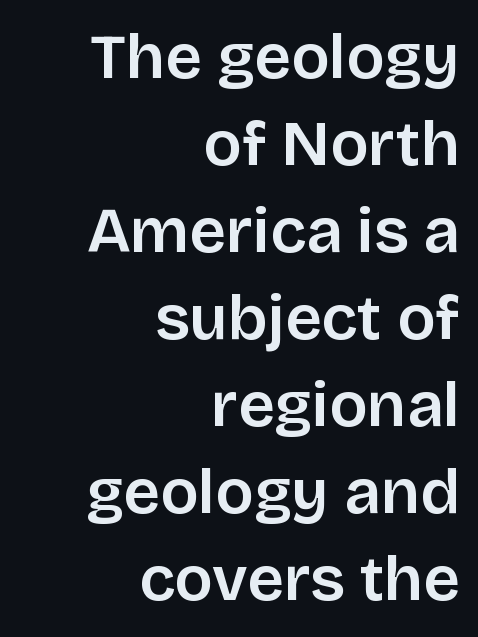
The image shows 64 px sans-serif type, upright; set right-aligned, normal line spacing (1.36x), normal letter spacing, not underlined; low stroke contrast and a large x-height.
